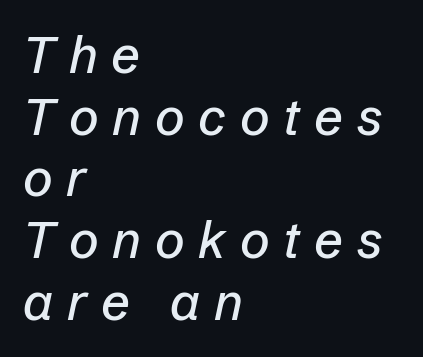
Does the lettering tilt? It does — this is italic. Someone cranked the tracking dial way up on this one. Plain, unruled lines of type. These lines are rendered in a variable-pitch font. The paragraph has a hard left edge and a soft right edge.
